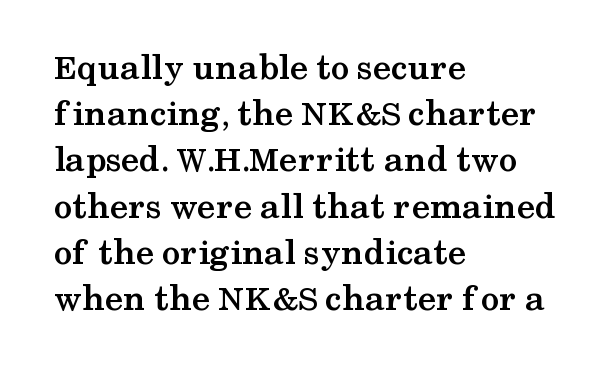
{"serif": "yes", "italic": "no", "bold": "yes", "weight": "semibold", "width": "wide", "stroke_contrast": "medium", "x_height": "medium", "monospaced": "no", "underline": "no", "align": "left", "line_spacing": "normal", "line_spacing_ratio": 1.25, "letter_spacing": "normal", "letter_spacing_em": 0.0, "glyph_px": 37}
